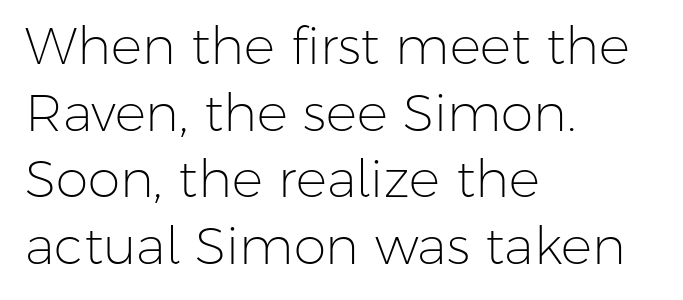
Q: Is the text bold? A: No.
Q: Is the text italic (slanted)? A: No, it is upright.
Q: Is the typeface a serif or a sans-serif typeface? A: Sans-serif.
Q: Is the text underlined? A: No.
Q: How is the paragraph aligned? A: Left-aligned.
Q: Is the spacing between letters normal or unusually wide? A: Normal.
Q: Is the spacing between lines tight, normal or loose? A: Normal.
Q: Width (condensed, normal, or wide)? A: Normal.
Q: Stroke contrast? A: Low.
Q: x-height? A: Medium.
Q: Monospaced? A: No.
